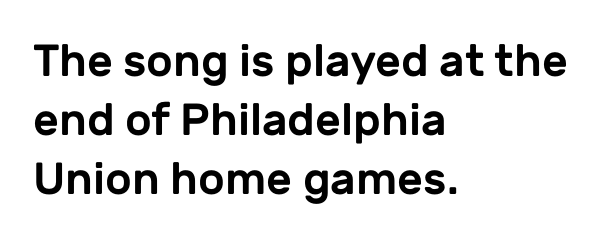
{"serif": "no", "italic": "no", "width": "normal", "stroke_contrast": "low", "x_height": "medium", "monospaced": "no", "underline": "no", "align": "left", "line_spacing": "normal", "line_spacing_ratio": 1.31, "letter_spacing": "normal", "letter_spacing_em": 0.0, "glyph_px": 45}
